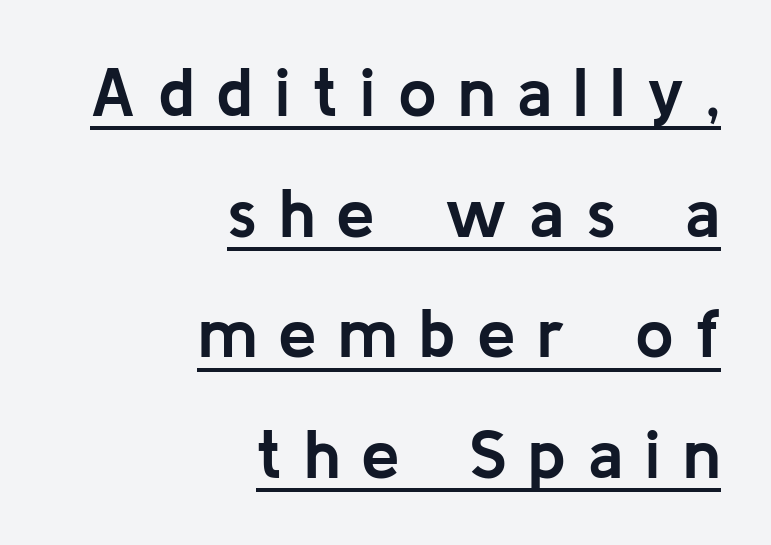
Regarding serifs, this sample does without them. The typography opts for an upright posture over an oblique one. The typesetter chose a ragged-left arrangement here. Looks like regular typesetting: each glyph gets only the width it needs. A full-strength bold gives these letters their thick strokes.
